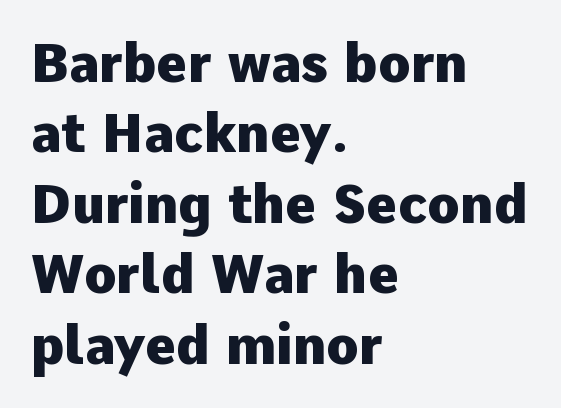
{"serif": "no", "italic": "no", "bold": "yes", "weight": "heavy", "width": "normal", "stroke_contrast": "low", "x_height": "medium", "monospaced": "no", "underline": "no", "align": "left", "line_spacing": "normal", "line_spacing_ratio": 1.33, "letter_spacing": "normal", "letter_spacing_em": 0.0, "glyph_px": 53}
